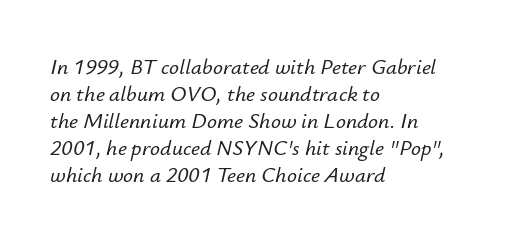
Q: Is the text italic (slanted)? A: Yes, it leans right by about 12 degrees.
Q: Is the text underlined? A: No.
Q: How is the paragraph aligned? A: Left-aligned.
Q: Is the spacing between letters normal or unusually wide? A: Normal.
